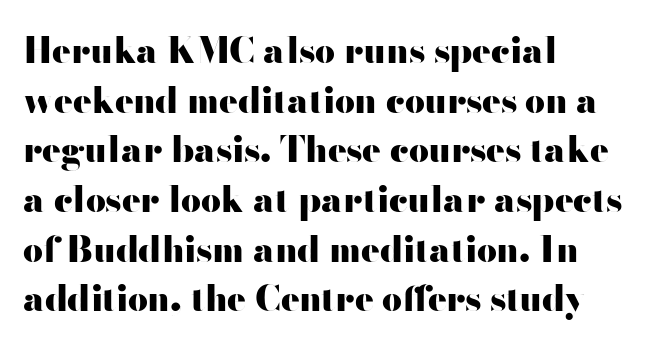
Q: Is the text bold? A: Yes.
Q: Is the text italic (slanted)? A: No, it is upright.
Q: Is the typeface a serif or a sans-serif typeface? A: Serif.
Q: Is the text underlined? A: No.
Q: How is the paragraph aligned? A: Left-aligned.
Q: Is the spacing between letters normal or unusually wide? A: Normal.
Q: Is the spacing between lines tight, normal or loose? A: Normal.
Q: Width (condensed, normal, or wide)? A: Wide.
Q: Stroke contrast? A: High.
Q: x-height? A: Small.
Q: Monospaced? A: No.
